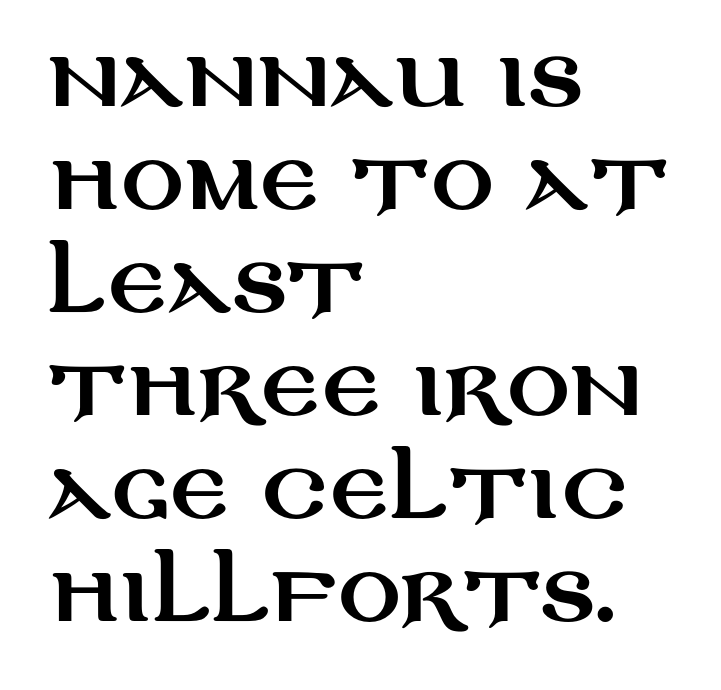
Q: Is the text italic (slanted)? A: No, it is upright.
Q: Is the typeface a serif or a sans-serif typeface? A: Sans-serif.
Q: Is the text underlined? A: No.
Q: How is the paragraph aligned? A: Left-aligned.
Q: Is the spacing between letters normal or unusually wide? A: Normal.
Q: Is the spacing between lines tight, normal or loose? A: Normal.
Q: Width (condensed, normal, or wide)? A: Wide.
Q: Stroke contrast? A: Medium.
Q: x-height? A: Large.
Q: Monospaced? A: No.
